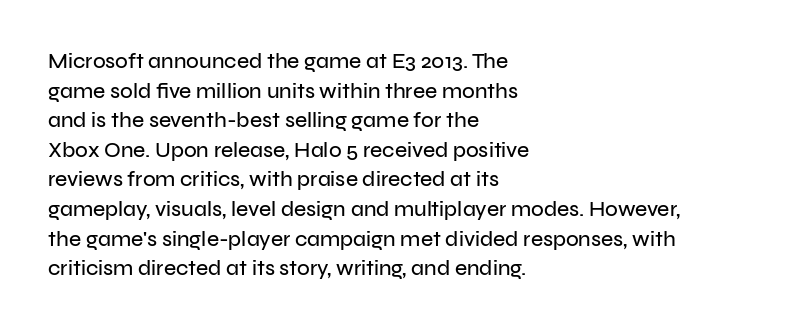
Caption: standard tracking, unaltered. Only glyphs here, with clear space below each row. The line-height multiplier appears to be the usual default. The typography opts for an upright posture over an oblique one. A student would call this left alignment; a typographer would say flush left, rag right.
